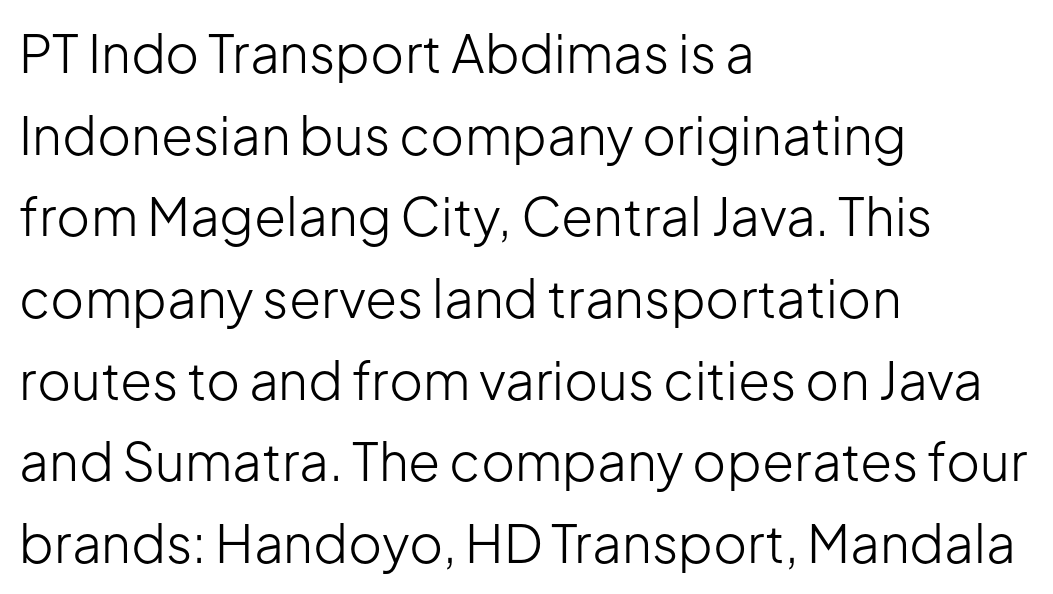
Q: Is the text bold? A: No.
Q: Is the text italic (slanted)? A: No, it is upright.
Q: Is the typeface a serif or a sans-serif typeface? A: Sans-serif.
Q: Is the text underlined? A: No.
Q: How is the paragraph aligned? A: Left-aligned.
Q: Is the spacing between letters normal or unusually wide? A: Normal.
Q: Is the spacing between lines tight, normal or loose? A: Normal.
Q: Width (condensed, normal, or wide)? A: Normal.
Q: Stroke contrast? A: Low.
Q: x-height? A: Medium.
Q: Monospaced? A: No.
